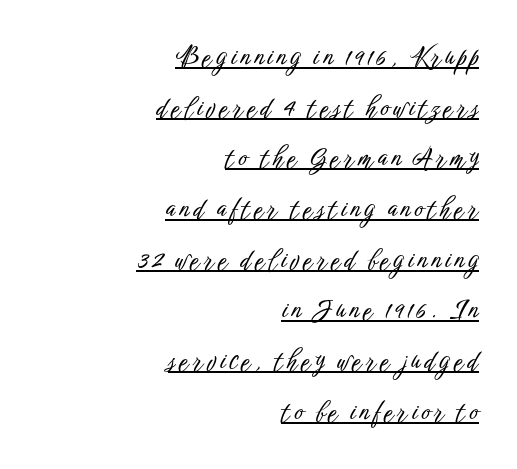
Compared with typical paragraphs, the rows here are farther apart. If you drew a ruler down the right edge, every line would touch it. Each line of the rendering has a horizontal stroke beneath the glyphs.
